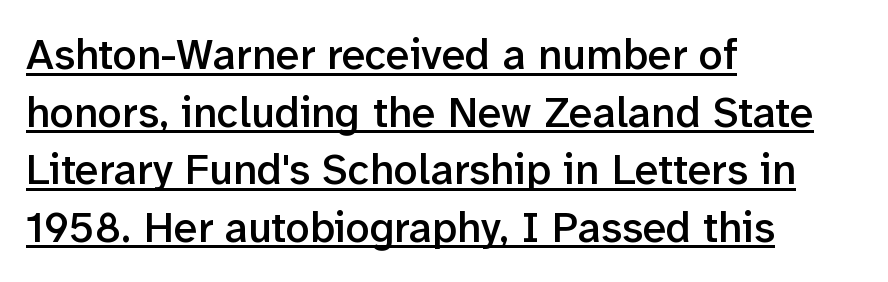
{"serif": "no", "italic": "no", "bold": "semi", "weight": "semibold", "width": "normal", "stroke_contrast": "low", "x_height": "medium", "monospaced": "no", "underline": "yes", "align": "left", "line_spacing": "normal", "line_spacing_ratio": 1.34, "letter_spacing": "normal", "letter_spacing_em": 0.0, "glyph_px": 43}
